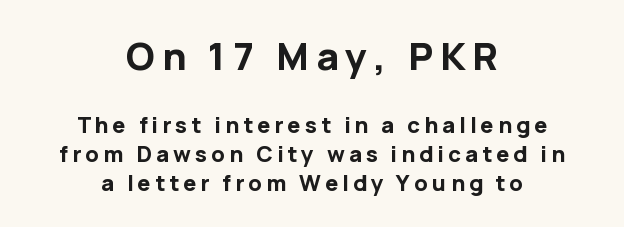
{"serif": "no", "italic": "no", "bold": "yes", "weight": "bold", "width": "normal", "stroke_contrast": "low", "x_height": "medium", "monospaced": "no", "underline": "no", "align": "center", "line_spacing": "normal", "line_spacing_ratio": 1.31, "larger_block": "first", "size_ratio": 1.73, "glyph_px": 38}
